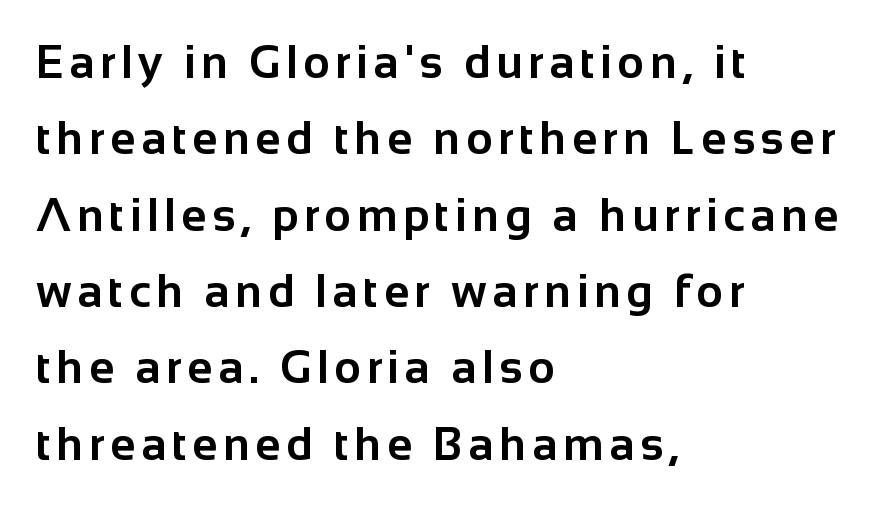
Q: Is the text bold? A: Yes.
Q: Is the text italic (slanted)? A: No, it is upright.
Q: Is the typeface a serif or a sans-serif typeface? A: Sans-serif.
Q: Is the text underlined? A: No.
Q: How is the paragraph aligned? A: Left-aligned.
Q: Is the spacing between lines tight, normal or loose? A: Normal.
Q: Width (condensed, normal, or wide)? A: Normal.
Q: Stroke contrast? A: Low.
Q: x-height? A: Medium.
Q: Monospaced? A: No.
